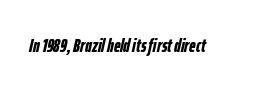
{"italic": "yes", "lean": "right", "slant_degrees": 12, "bold": "yes", "underline": "no", "letter_spacing": "normal", "letter_spacing_em": 0.0, "glyph_px": 20}
